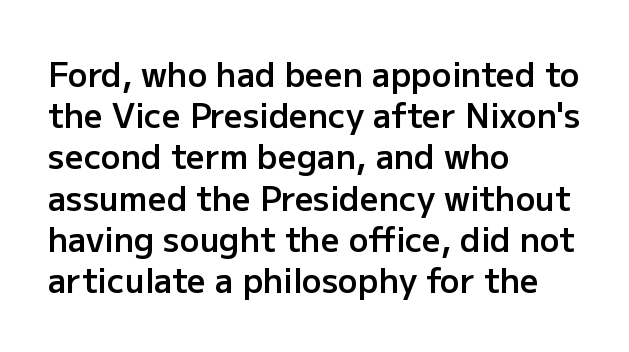
Alignment: flush left. The rows are spaced the way most documents space them. You can tell from the bare stems that sans-serif type was used. Is there any slant? The stems are plumb. The glyphs have the mass of a demibold cut, below bold.
